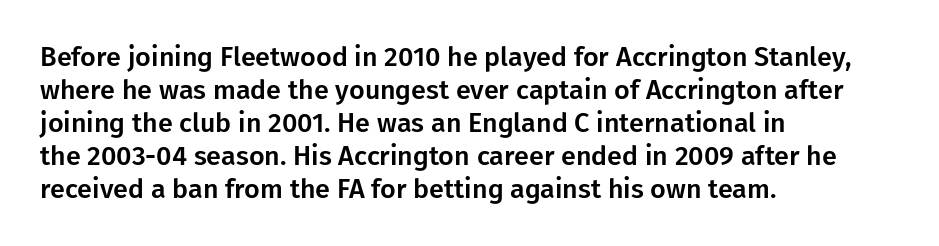
{"italic": "no", "underline": "no", "align": "left", "line_spacing_ratio": 1.22, "letter_spacing": "normal", "letter_spacing_em": 0.0, "glyph_px": 27}
